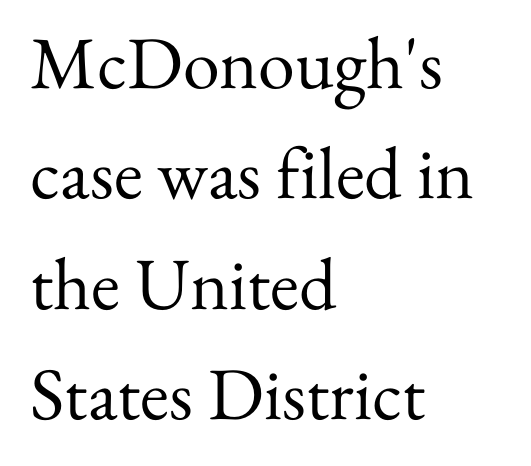
{"serif": "yes", "italic": "no", "bold": "no", "weight": "regular", "width": "normal", "stroke_contrast": "medium", "x_height": "small", "monospaced": "no", "underline": "no", "align": "left", "line_spacing": "normal", "line_spacing_ratio": 1.49, "letter_spacing": "normal", "letter_spacing_em": 0.0, "glyph_px": 74}
